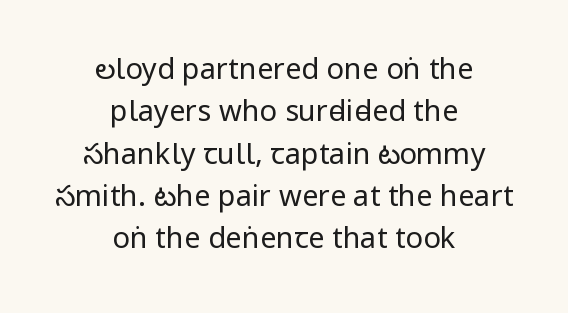
The image shows 29 px regular-weight, condensed sans-serif type, upright; set centered, normal line spacing (1.46x), normal letter spacing, not underlined; low stroke contrast.
